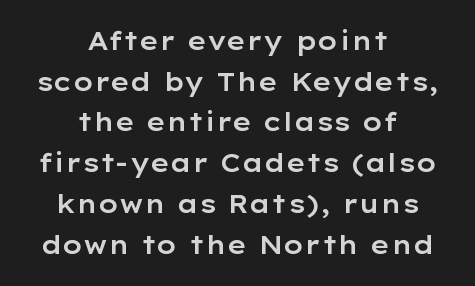
Students, observe: this is what conventionally led text looks like. Rule under the text: the space is simply empty. These lines keep a tight, regular rhythm from letter to letter. The text block is weighted toward neither margin, spreading evenly from the middle. Ascenders rise straight up at ninety degrees.
